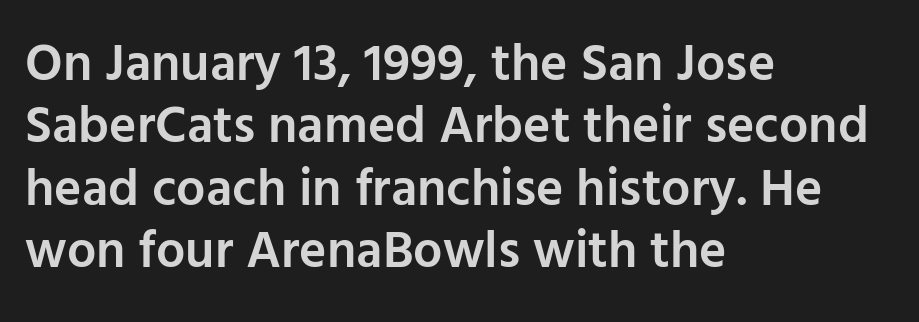
Set as a demibold, roughly 600 on the weight scale. Characters remain perfectly vertical along every line. No feet cap the strokes, marking this as sans-serif type. Nobody touched the tracking dial on this one.
